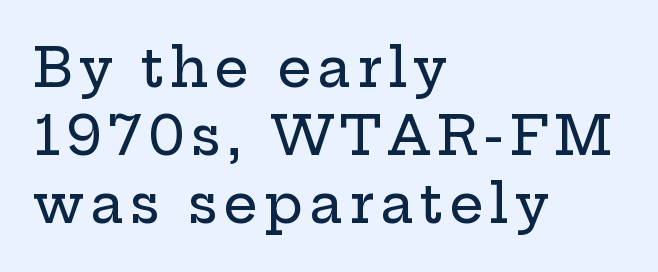
Character widths vary here, with narrow letters taking less room than wide ones. The lettering holds an erect, upright posture throughout. This rendering uses left alignment, leaving the right contour irregular. The vertical gap from one line to the next is medium. What kind of face is this? One with serifs. No word sits above an underline.
